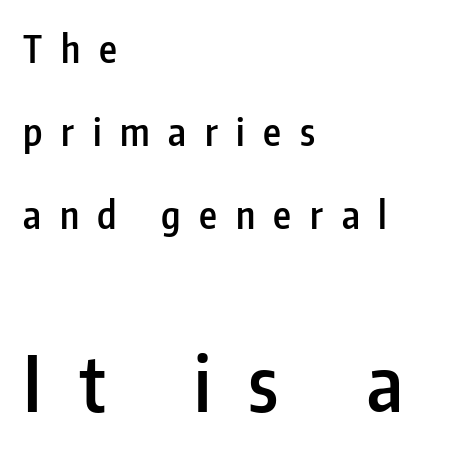
The image shows 76 px semibold, condensed sans-serif type, upright; set left-aligned, loose line spacing (2.19x), unusually wide letter spacing (+0.49 em), not underlined; the second (bottom) block is 2.0x larger; low stroke contrast and a medium x-height.
